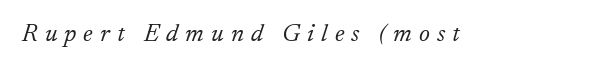
The image shows 25 px text type, italic (leaning right); set unusually wide letter spacing (+0.28 em), not underlined.
